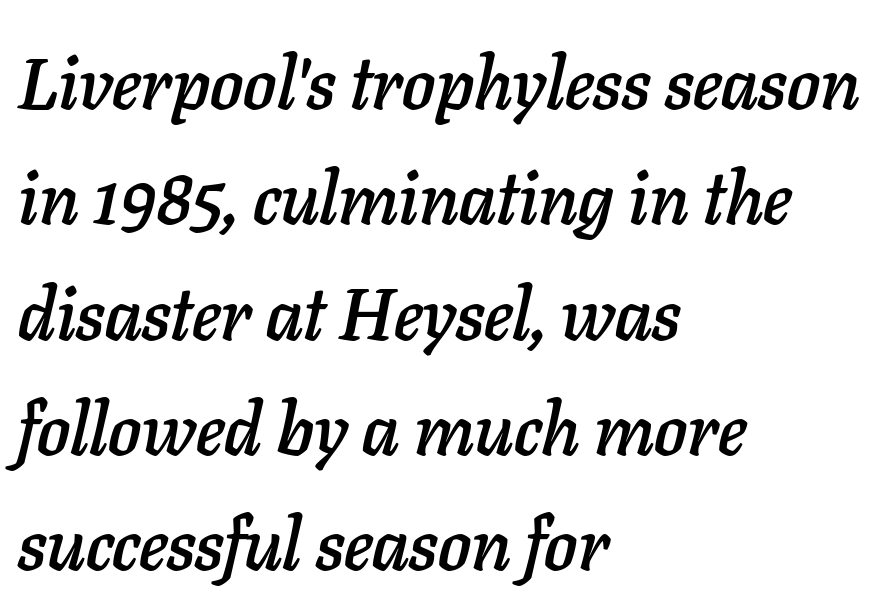
{"italic": "yes", "lean": "right", "slant_degrees": 11, "width": "normal", "stroke_contrast": "low", "x_height": "medium", "monospaced": "no", "underline": "no", "align": "left", "line_spacing": "normal", "line_spacing_ratio": 1.58, "letter_spacing": "normal", "letter_spacing_em": 0.0, "glyph_px": 73}
